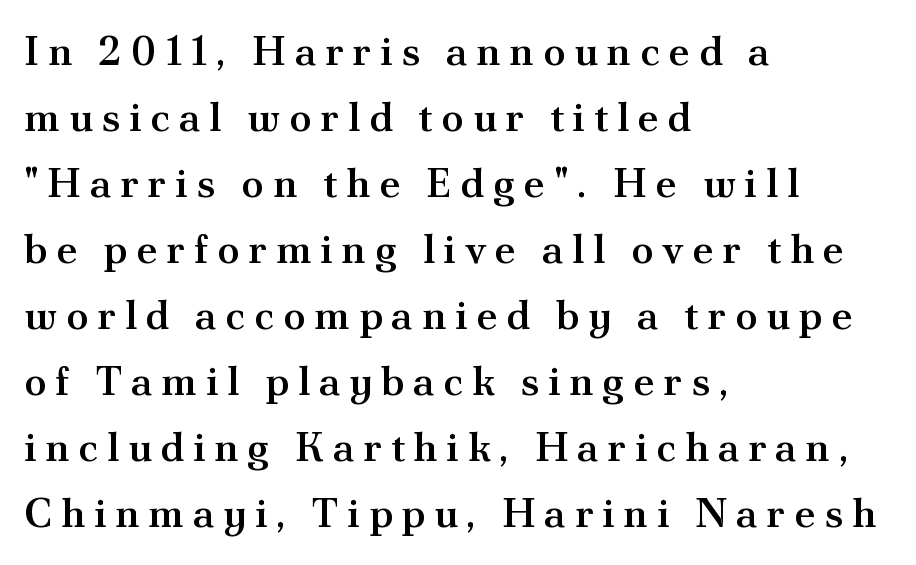
The image shows 41 px semibold serif type, upright; set left-aligned, normal line spacing (1.61x), unusually wide letter spacing (+0.21 em), not underlined; medium stroke contrast and a small x-height.
